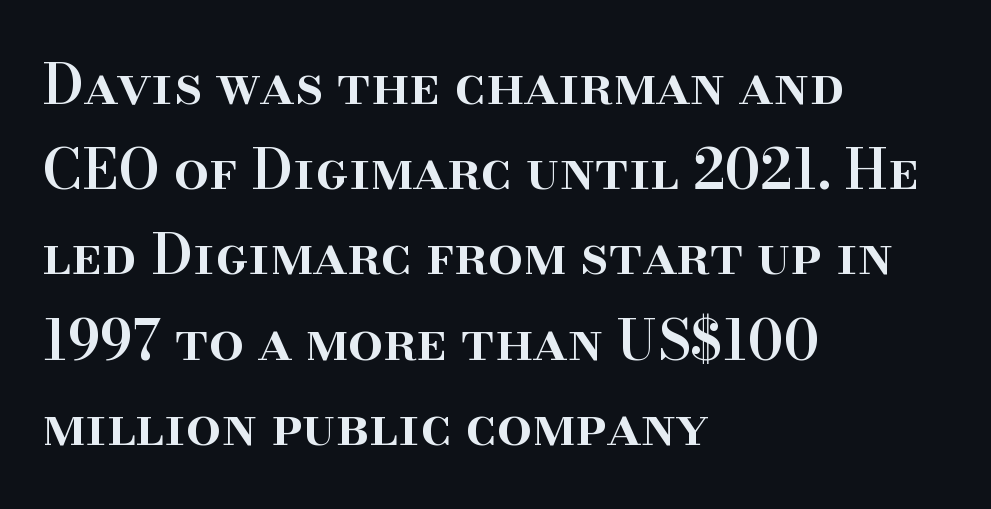
The image shows 55 px semibold serif type, upright; set left-aligned, normal line spacing (1.55x), normal letter spacing, not underlined; high stroke contrast and a small x-height.
